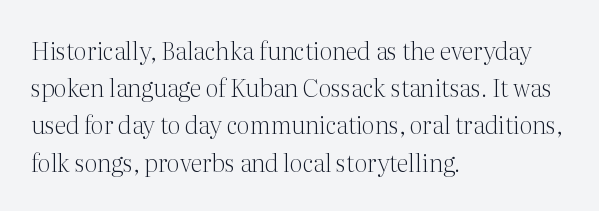
The image shows 24 px text type, upright; set left-aligned, normal line spacing (1.55x), normal letter spacing, not underlined.
